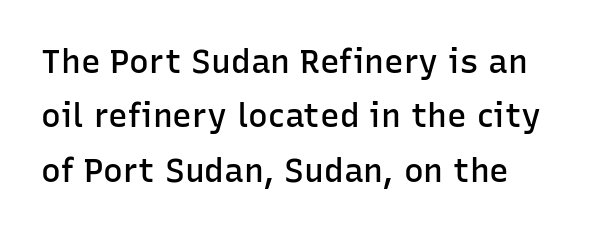
The rendering uses natural spacing where letterforms have individual widths. Descenders are the only things crossing below the line. Tracking value appears to be zero — textbook default spacing. Italic: no, the glyphs are upright roman. Vertically, the passage feels balanced, rows spaced as you'd expect.
